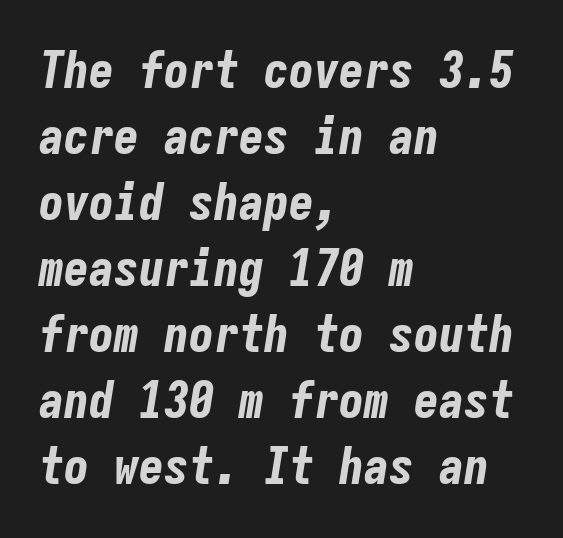
Q: Is the text bold? A: Yes.
Q: Is the text italic (slanted)? A: Yes, it leans right by about 9 degrees.
Q: Is the text underlined? A: No.
Q: How is the paragraph aligned? A: Left-aligned.
Q: Is the spacing between letters normal or unusually wide? A: Normal.
Q: Is the spacing between lines tight, normal or loose? A: Normal.
Q: Width (condensed, normal, or wide)? A: Condensed.
Q: Stroke contrast? A: Low.
Q: x-height? A: Medium.
Q: Monospaced? A: Yes.
